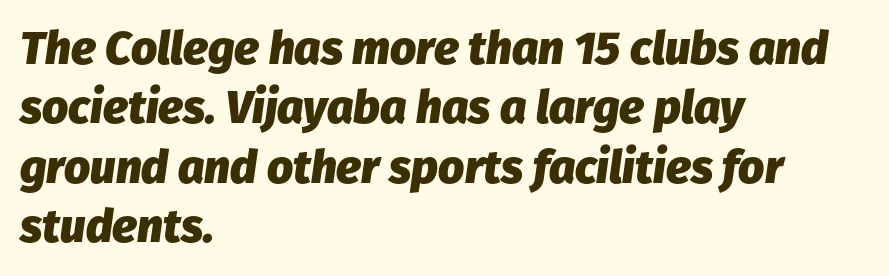
Q: Is the text bold? A: Yes.
Q: Is the text italic (slanted)? A: Yes, it leans right by about 8 degrees.
Q: Is the text underlined? A: No.
Q: How is the paragraph aligned? A: Left-aligned.
Q: Is the spacing between letters normal or unusually wide? A: Normal.
Q: Is the spacing between lines tight, normal or loose? A: Normal.
Q: Width (condensed, normal, or wide)? A: Normal.
Q: Stroke contrast? A: Low.
Q: x-height? A: Medium.
Q: Monospaced? A: No.
